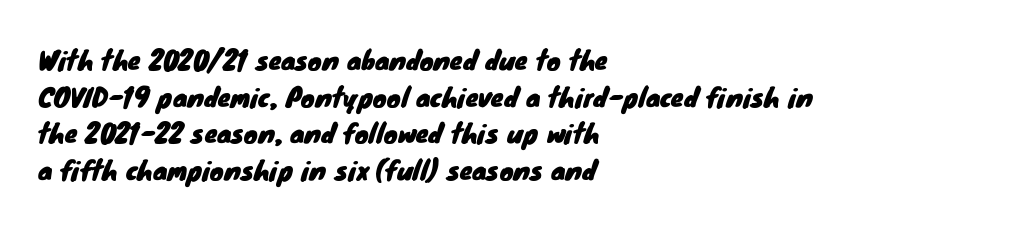
Q: Is the text underlined? A: No.
Q: How is the paragraph aligned? A: Left-aligned.
Q: Is the spacing between letters normal or unusually wide? A: Normal.
Q: Is the spacing between lines tight, normal or loose? A: Normal.
